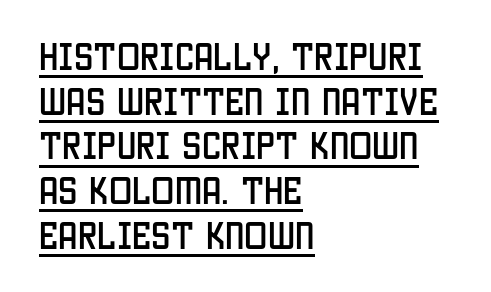
The image shows 31 px condensed sans-serif type, upright; set left-aligned, normal line spacing (1.44x), normal letter spacing, underlined; low stroke contrast and a large x-height.
